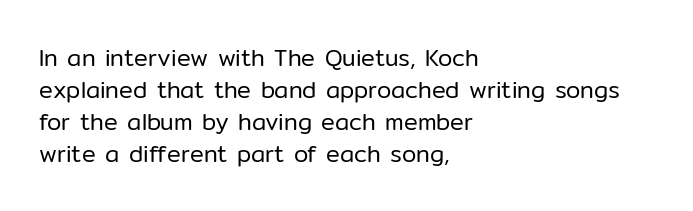
Q: Is the text bold? A: No.
Q: Is the text italic (slanted)? A: No, it is upright.
Q: Is the text underlined? A: No.
Q: How is the paragraph aligned? A: Left-aligned.
Q: Is the spacing between letters normal or unusually wide? A: Normal.
Q: Is the spacing between lines tight, normal or loose? A: Normal.
